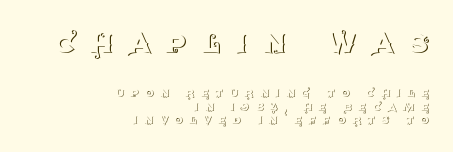
The image shows 35 px thin serif type, upright; set right-aligned, tight line spacing (0.97x), unusually wide letter spacing (+0.45 em), not underlined; the first (top) block is 2.5x larger; medium stroke contrast and a large x-height.
